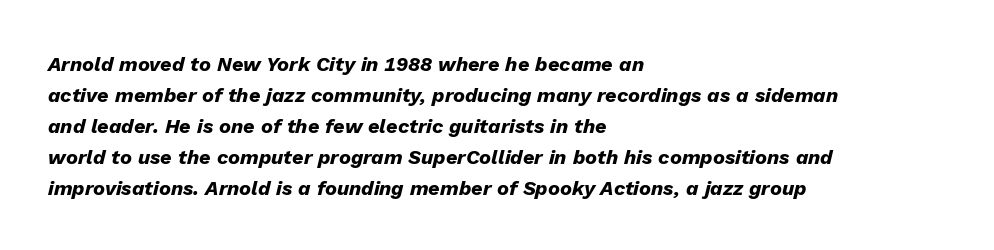
Q: Is the text bold? A: Yes.
Q: Is the text italic (slanted)? A: Yes, it leans right by about 13 degrees.
Q: Is the text underlined? A: No.
Q: How is the paragraph aligned? A: Left-aligned.
Q: Is the spacing between letters normal or unusually wide? A: Normal.
Q: Is the spacing between lines tight, normal or loose? A: Normal.
